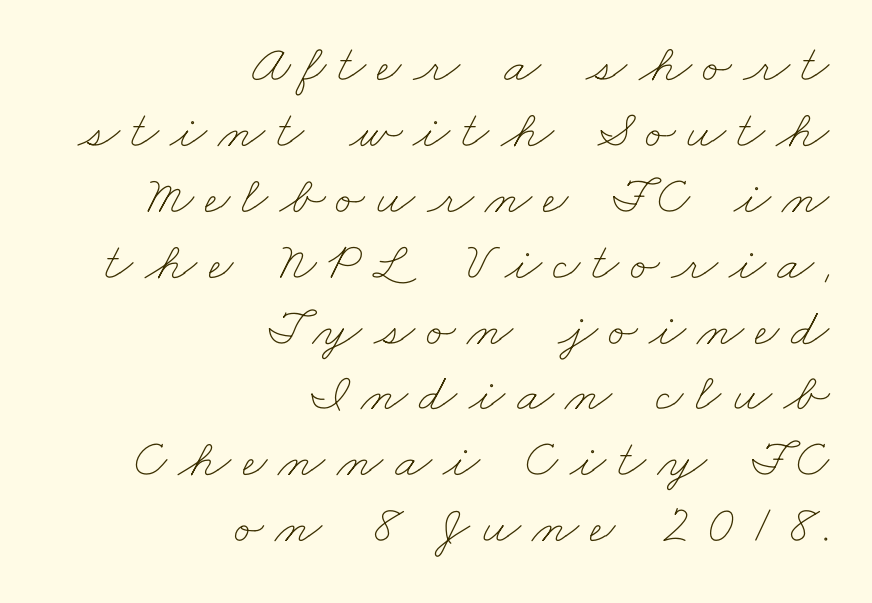
What stands out about the letter spacing? Its width — letters are far apart. Teacher's note: observe the even right margin — that is flush-right alignment. The passage shown is typed in a proportional face where columns would drift. Caption: face not bold, strokes unweighted. Each row of text sits above clean, open space.
